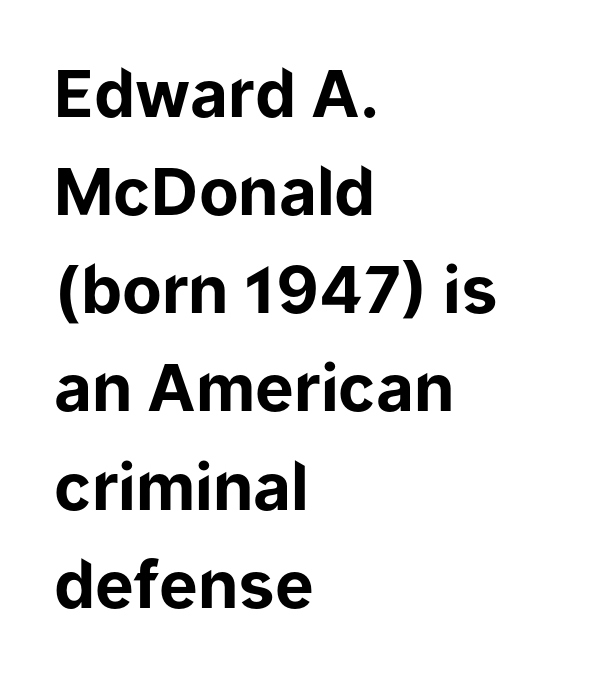
{"serif": "no", "italic": "no", "bold": "yes", "weight": "bold", "width": "normal", "stroke_contrast": "low", "x_height": "medium", "monospaced": "no", "underline": "no", "align": "left", "line_spacing": "normal", "line_spacing_ratio": 1.51, "letter_spacing": "normal", "letter_spacing_em": 0.0, "glyph_px": 65}
